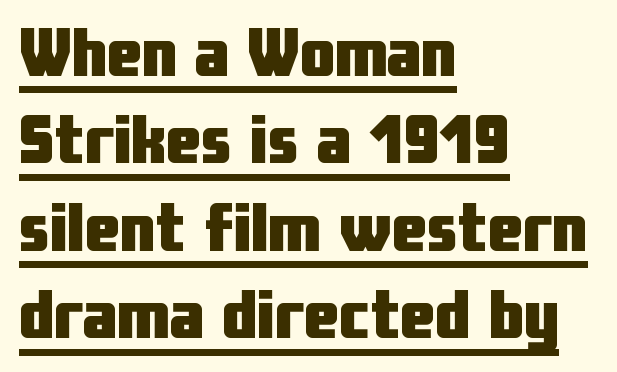
{"serif": "no", "italic": "no", "bold": "yes", "weight": "heavy", "width": "condensed", "stroke_contrast": "low", "x_height": "medium", "monospaced": "no", "underline": "yes", "align": "left", "line_spacing": "normal", "line_spacing_ratio": 1.25, "letter_spacing": "normal", "letter_spacing_em": 0.0, "glyph_px": 70}
